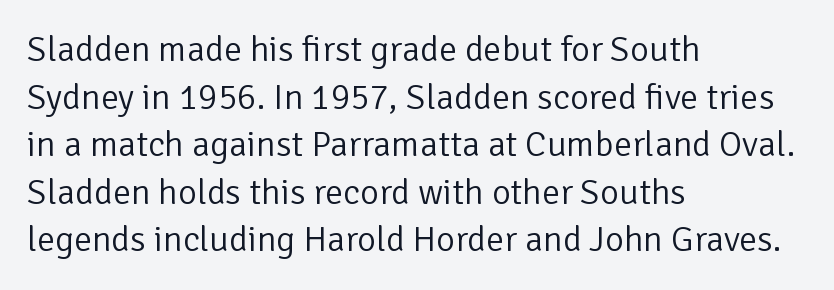
The image shows 36 px light sans-serif type, upright; set left-aligned, normal line spacing (1.32x), normal letter spacing, not underlined; low stroke contrast and a medium x-height.
